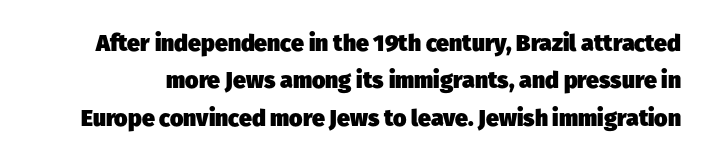
{"bold": "yes", "underline": "no", "line_spacing": "normal", "line_spacing_ratio": 1.62, "letter_spacing": "normal", "letter_spacing_em": 0.0, "glyph_px": 23}
